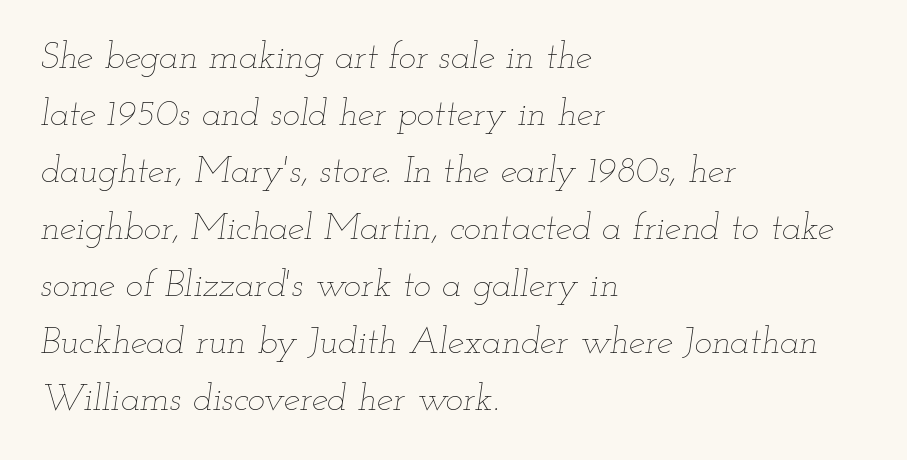
A typesetter would call this proportional, since set widths differ per character. The letterforms sit shoulder to shoulder at normal distance. No heavy texture on the line: the type isn't bold. The leading is moderate, giving the passage an even texture.
